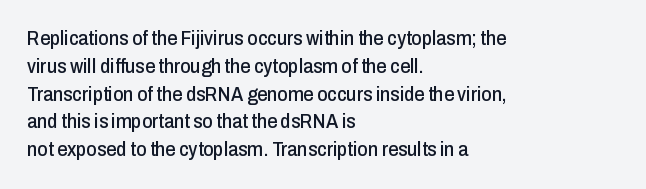
Ordinary non-slanted type is in use. If you drew a ruler down the left edge, every line would touch it. Underlining? Definitely not there. Rows of type keep a routine distance in the vertical direction. Observe the ordinary spacing: letters are neighbours, not strangers.
